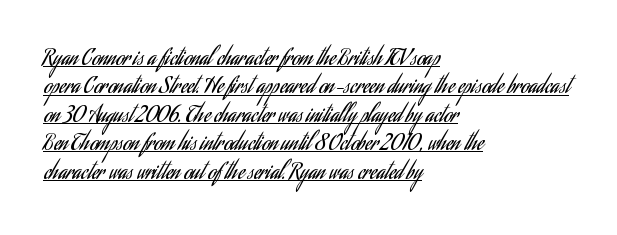
Q: Is the text bold? A: No.
Q: Is the text italic (slanted)? A: Yes.
Q: Is the text underlined? A: Yes.
Q: How is the paragraph aligned? A: Left-aligned.
Q: Is the spacing between letters normal or unusually wide? A: Normal.
Q: Is the spacing between lines tight, normal or loose? A: Normal.
